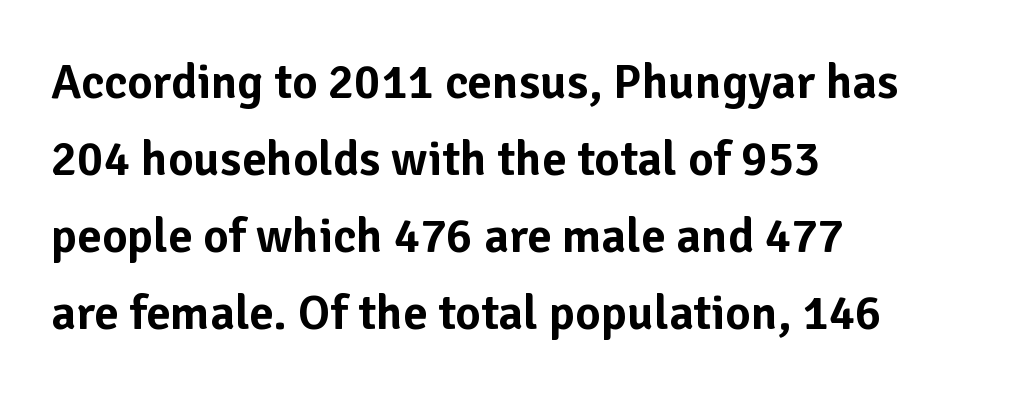
The designer left line spacing at the default. The space beneath each line is pristine and unruled. Tracking value appears to be zero — textbook default spacing. All the whitespace from short lines collects on the right. In terms of letterform style, serifs are entirely absent. A roman cut, with each character standing at attention.
